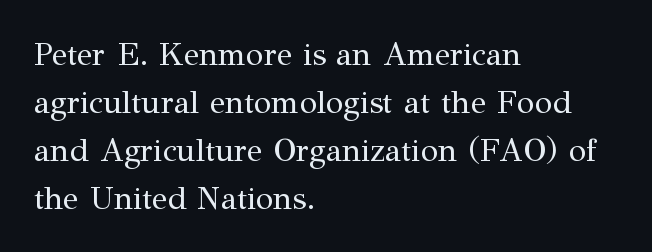
Q: Is the text bold? A: No.
Q: Is the text italic (slanted)? A: No, it is upright.
Q: Is the typeface a serif or a sans-serif typeface? A: Serif.
Q: Is the text underlined? A: No.
Q: How is the paragraph aligned? A: Left-aligned.
Q: Is the spacing between letters normal or unusually wide? A: Normal.
Q: Is the spacing between lines tight, normal or loose? A: Normal.
Q: Width (condensed, normal, or wide)? A: Normal.
Q: Stroke contrast? A: Medium.
Q: x-height? A: Medium.
Q: Monospaced? A: No.
